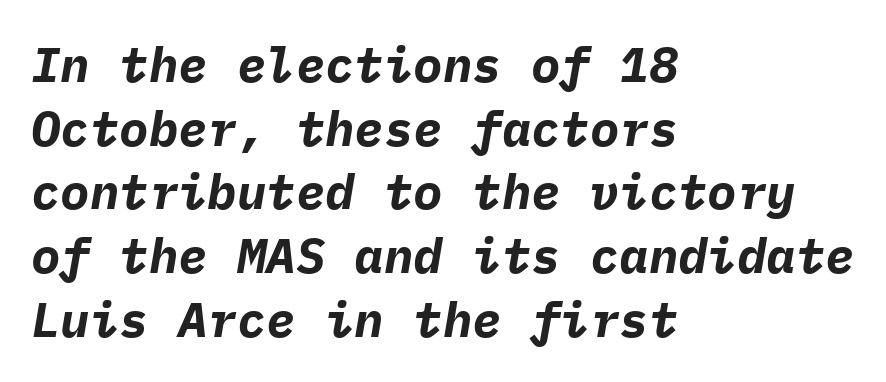
The space beneath each line is pristine and unruled. The rendering anchors every line to the left-hand side. Strokes here are thick enough to call this a true bold. Does the lettering tilt? It does — this is italic. Spacing between characters is what you'd get straight out of the box.
